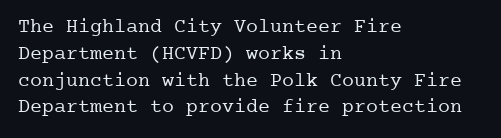
The image shows 20 px text type, upright; set left-aligned, normal line spacing (1.34x), normal letter spacing, not underlined.
